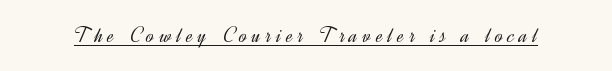
The image shows 23 px text type; set unusually wide letter spacing (+0.22 em), underlined.
